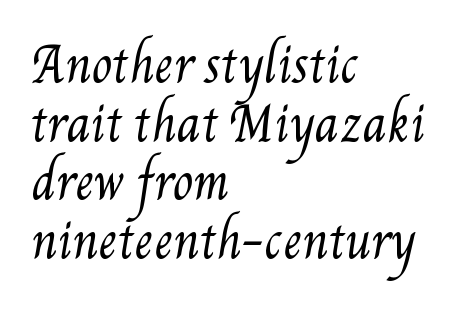
Glyph-to-glyph distance matches everyday printed text. Caption: face not bold, strokes unweighted. The space beneath each line is pristine and unruled. The lines in this sample share a left origin and differ only in where they stop. Character widths vary here, with narrow letters taking less room than wide ones.
